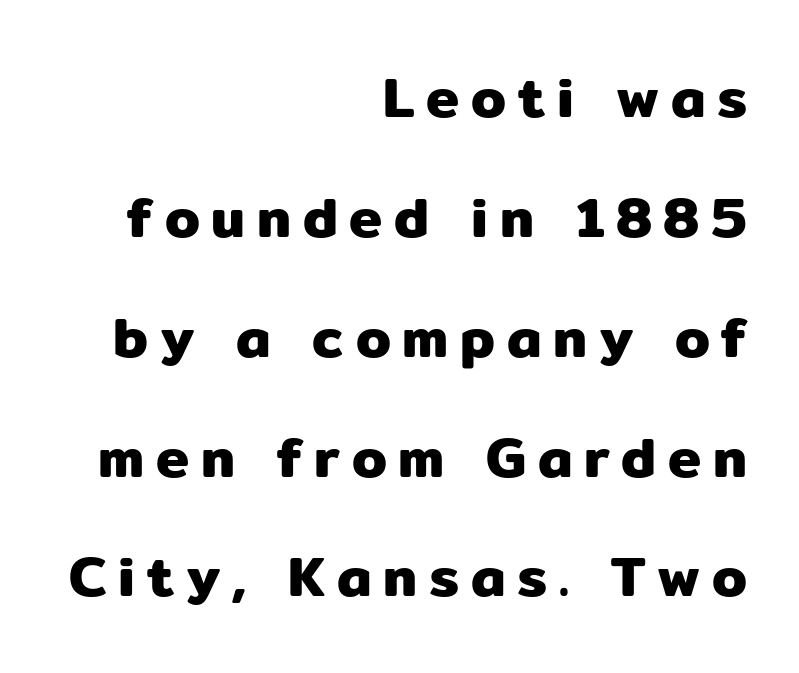
Q: Is the text italic (slanted)? A: No, it is upright.
Q: Is the typeface a serif or a sans-serif typeface? A: Sans-serif.
Q: Is the text underlined? A: No.
Q: How is the paragraph aligned? A: Right-aligned.
Q: Is the spacing between letters normal or unusually wide? A: Unusually wide.
Q: Is the spacing between lines tight, normal or loose? A: Loose.
Q: Width (condensed, normal, or wide)? A: Normal.
Q: Stroke contrast? A: Low.
Q: x-height? A: Medium.
Q: Monospaced? A: No.
